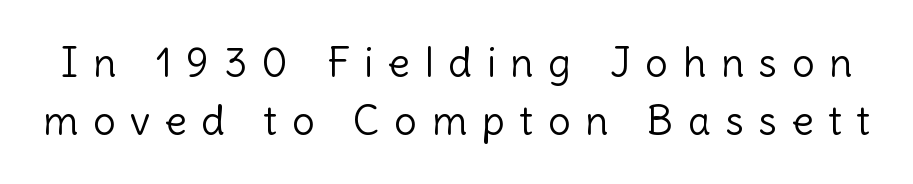
Weight: in the light-to-regular range. The passage shown is typed in a proportional face where columns would drift. No feet cap the strokes, marking this as sans-serif type. Upright lettering throughout. A bare baseline throughout the passage.
